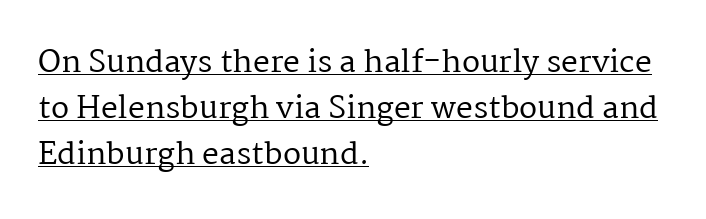
Does the type have serifs? Yes, each stem ends in a small foot. Weight: regular or lighter. Note the varied advance widths — an 'i' is clearly narrower than an 'm'. These lines keep a tight, regular rhythm from letter to letter. Is there an underline? Yes — a line sits under the letters. Regarding leading, the lines here are spaced in the standard way.
